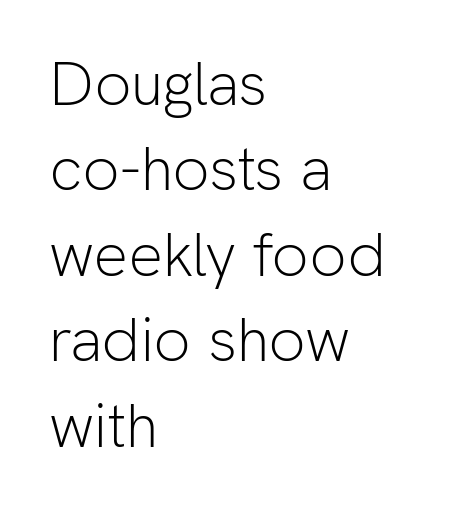
The image shows 61 px light sans-serif type, upright; set left-aligned, normal line spacing (1.4x), normal letter spacing, not underlined; low stroke contrast and a medium x-height.
